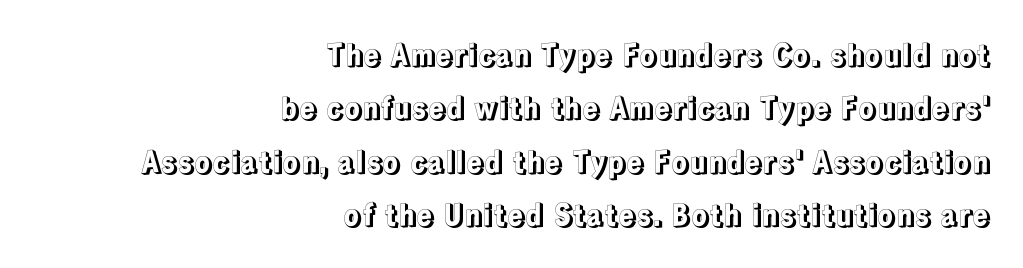
The lettering stays uniformly vertical, giving the passage a roman look. The rendering uses natural spacing where letterforms have individual widths. Caption: standard tracking, unaltered. Descenders hang freely into open space. Casual observation: everything's shoved over to the right.
